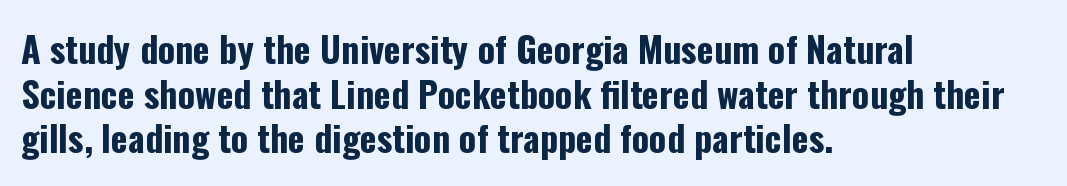
{"serif": "no", "italic": "no", "bold": "yes", "weight": "bold", "width": "condensed", "stroke_contrast": "low", "x_height": "medium", "monospaced": "no", "underline": "no", "align": "left", "line_spacing_ratio": 1.24, "letter_spacing": "normal", "letter_spacing_em": 0.0, "glyph_px": 36}
